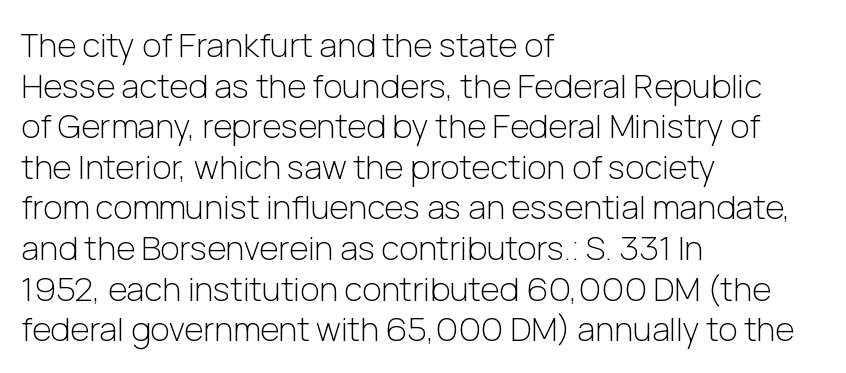
Q: Is the text bold? A: No.
Q: Is the text italic (slanted)? A: No, it is upright.
Q: Is the typeface a serif or a sans-serif typeface? A: Sans-serif.
Q: Is the text underlined? A: No.
Q: How is the paragraph aligned? A: Left-aligned.
Q: Is the spacing between letters normal or unusually wide? A: Normal.
Q: Width (condensed, normal, or wide)? A: Normal.
Q: Stroke contrast? A: Low.
Q: x-height? A: Medium.
Q: Monospaced? A: No.
